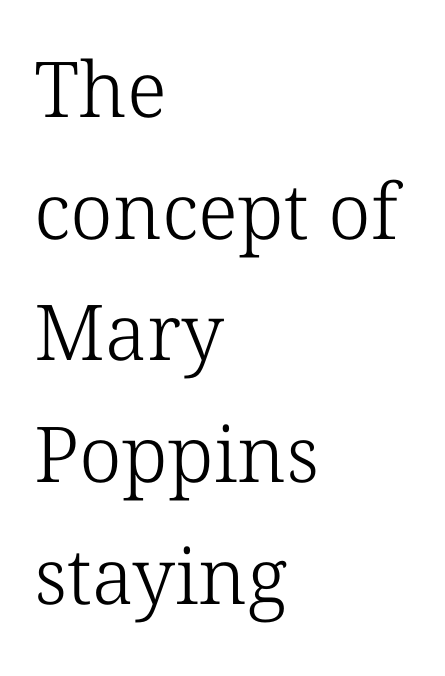
{"serif": "yes", "bold": "no", "weight": "light", "width": "normal", "stroke_contrast": "low", "x_height": "medium", "monospaced": "no", "underline": "no", "align": "left", "line_spacing": "normal", "line_spacing_ratio": 1.58, "letter_spacing": "normal", "letter_spacing_em": 0.0, "glyph_px": 77}
